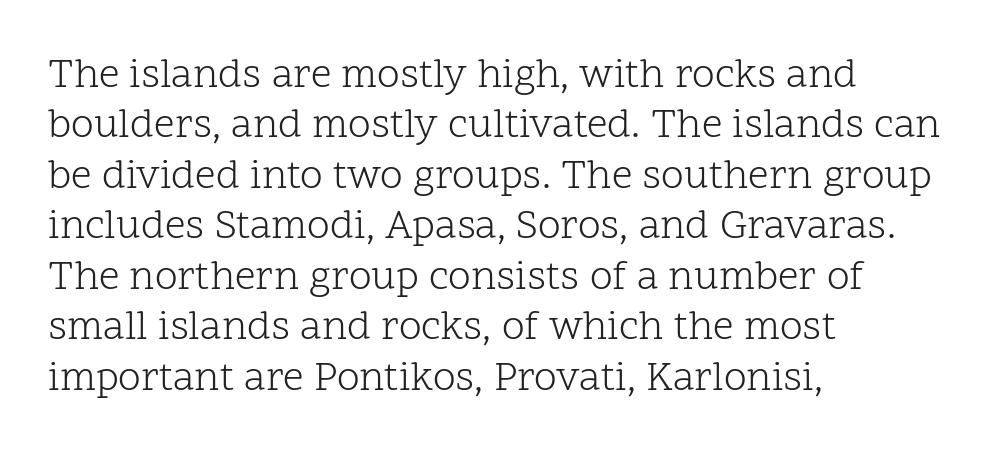
Q: Is the text bold? A: No.
Q: Is the text italic (slanted)? A: No, it is upright.
Q: Is the typeface a serif or a sans-serif typeface? A: Serif.
Q: Is the text underlined? A: No.
Q: How is the paragraph aligned? A: Left-aligned.
Q: Is the spacing between letters normal or unusually wide? A: Normal.
Q: Width (condensed, normal, or wide)? A: Normal.
Q: Stroke contrast? A: Low.
Q: x-height? A: Medium.
Q: Monospaced? A: No.
